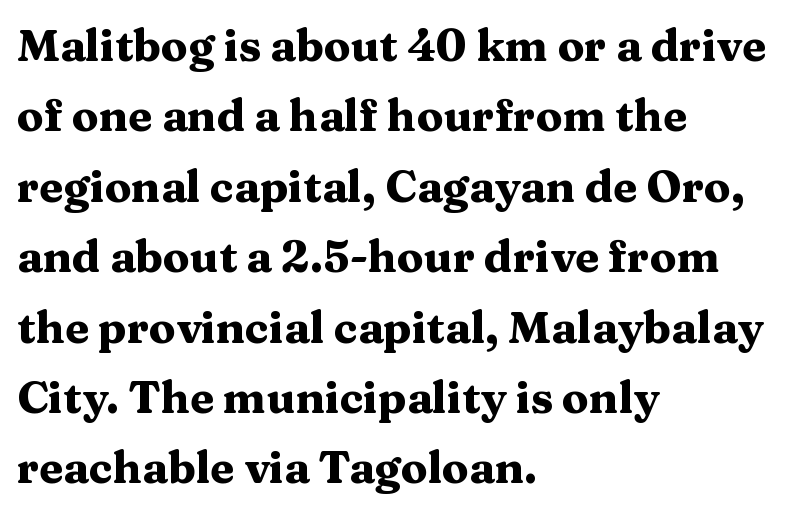
Q: Is the text bold? A: Yes.
Q: Is the text italic (slanted)? A: No, it is upright.
Q: Is the typeface a serif or a sans-serif typeface? A: Serif.
Q: Is the text underlined? A: No.
Q: How is the paragraph aligned? A: Left-aligned.
Q: Is the spacing between letters normal or unusually wide? A: Normal.
Q: Is the spacing between lines tight, normal or loose? A: Normal.
Q: Width (condensed, normal, or wide)? A: Wide.
Q: Stroke contrast? A: Medium.
Q: x-height? A: Medium.
Q: Monospaced? A: No.
